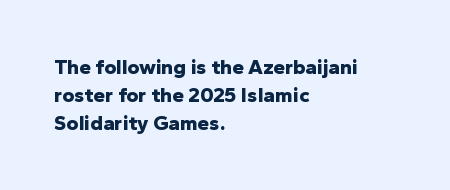
Style check: upright. Reading down the block, your eye returns to a fixed left position each line. This rendering leaves character spacing at its baseline value. Check under the words: just untouched page.
